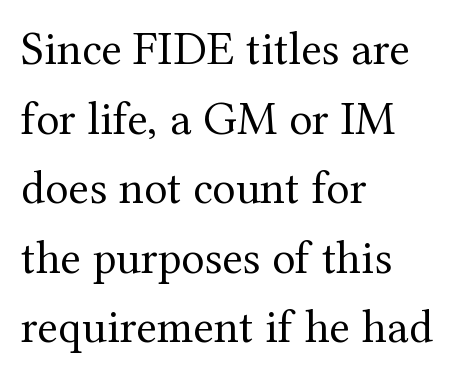
Q: Is the text bold? A: No.
Q: Is the text italic (slanted)? A: No, it is upright.
Q: Is the typeface a serif or a sans-serif typeface? A: Serif.
Q: Is the text underlined? A: No.
Q: How is the paragraph aligned? A: Left-aligned.
Q: Is the spacing between letters normal or unusually wide? A: Normal.
Q: Is the spacing between lines tight, normal or loose? A: Normal.
Q: Width (condensed, normal, or wide)? A: Normal.
Q: Stroke contrast? A: Medium.
Q: x-height? A: Medium.
Q: Monospaced? A: No.
